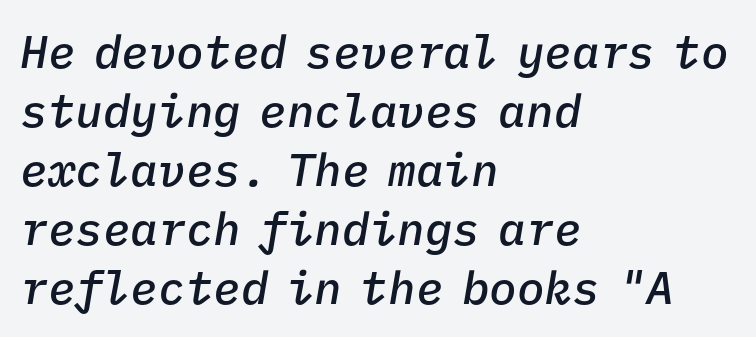
Q: Is the text bold? A: Semi-bold.
Q: Is the text italic (slanted)? A: Yes, it leans right by about 9 degrees.
Q: Is the text underlined? A: No.
Q: How is the paragraph aligned? A: Left-aligned.
Q: Is the spacing between letters normal or unusually wide? A: Normal.
Q: Is the spacing between lines tight, normal or loose? A: Normal.
Q: Width (condensed, normal, or wide)? A: Normal.
Q: Stroke contrast? A: Low.
Q: x-height? A: Medium.
Q: Monospaced? A: Yes.
